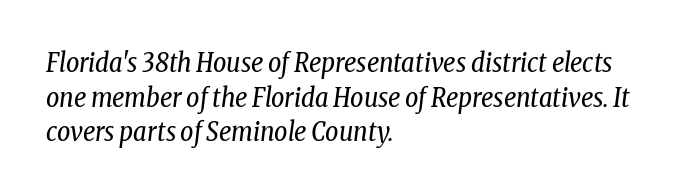
{"italic": "yes", "lean": "right", "slant_degrees": 8, "bold": "no", "underline": "no", "align": "left", "line_spacing": "normal", "line_spacing_ratio": 1.33, "letter_spacing": "normal", "letter_spacing_em": 0.0, "glyph_px": 26}
